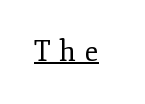
Underline: present. The rendering uses natural spacing where letterforms have individual widths. The type family on display is of the serif kind. Is the letter spacing exaggerated? Yes — the characters are pushed far apart. Caption: face not bold, strokes unweighted.
